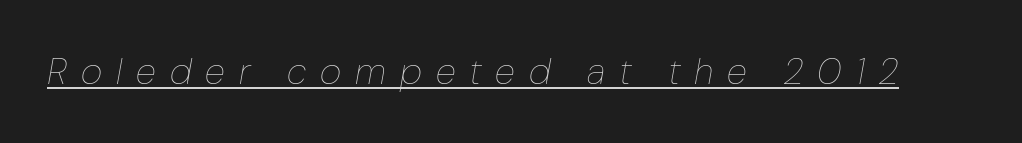
The image shows 37 px thin type, italic (leaning right); set unusually wide letter spacing (+0.38 em), underlined; low stroke contrast and a medium x-height.
